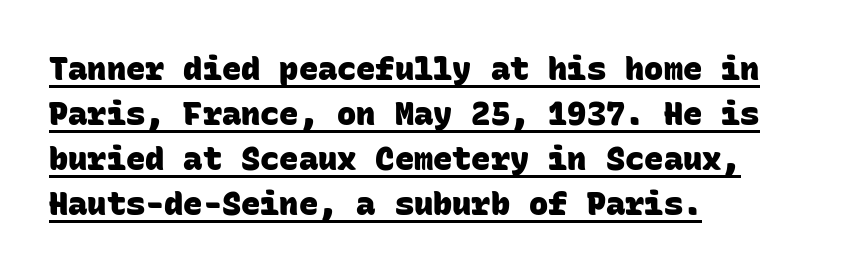
{"serif": "no", "bold": "yes", "weight": "heavy", "width": "normal", "stroke_contrast": "low", "x_height": "large", "monospaced": "yes", "underline": "yes", "align": "left", "line_spacing": "normal", "line_spacing_ratio": 1.41, "letter_spacing": "normal", "letter_spacing_em": 0.0, "glyph_px": 32}
